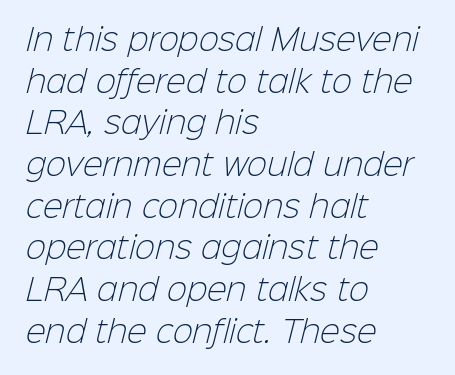
Summary of weight: not heavy and not bold. Words float on clear page, feet unadorned. These lines stack with their left ends in a neat column. Is the letter spacing exaggerated? No — it looks like the ordinary default. This sample uses a sans-serif face.
